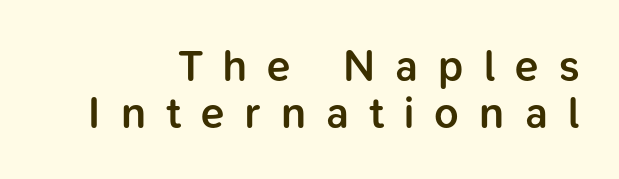
The image shows 43 px semibold sans-serif type, upright; set right-aligned, tight line spacing (1.1x), unusually wide letter spacing (+0.47 em), not underlined; low stroke contrast and a medium x-height.
